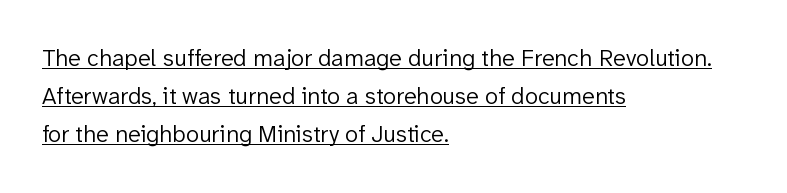
{"italic": "no", "bold": "no", "underline": "yes", "align": "left", "line_spacing": "normal", "line_spacing_ratio": 1.59, "letter_spacing": "normal", "letter_spacing_em": 0.0, "glyph_px": 24}
